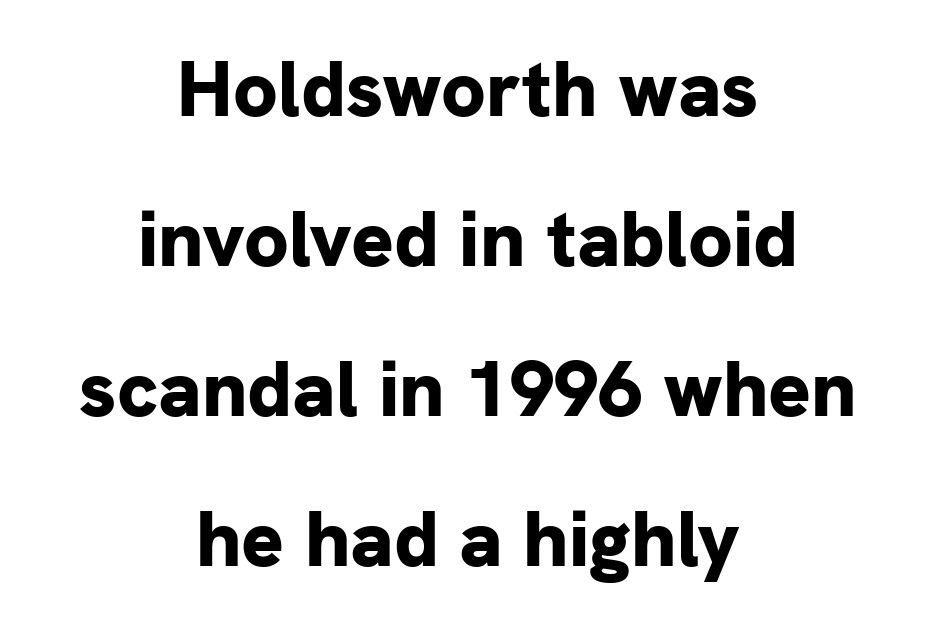
A typesetter would call this proportional, since set widths differ per character. These lines stack symmetrically, like a column narrowing and widening about its center. Widely set lines give the paragraph a tall, airy silhouette. A typesetter would label this face a sans. Compared with typical body copy, the letter spacing here is the same. Strokes here are thick enough to call this a true bold.
